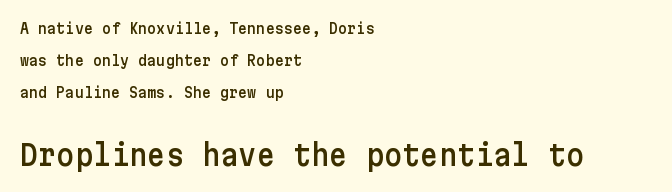
{"serif": "no", "italic": "no", "width": "normal", "stroke_contrast": "low", "x_height": "medium", "underline": "no", "align": "left", "line_spacing": "loose", "line_spacing_ratio": 2.27, "letter_spacing": "normal", "letter_spacing_em": 0.0, "larger_block": "second", "size_ratio": 2.0, "glyph_px": 28}
